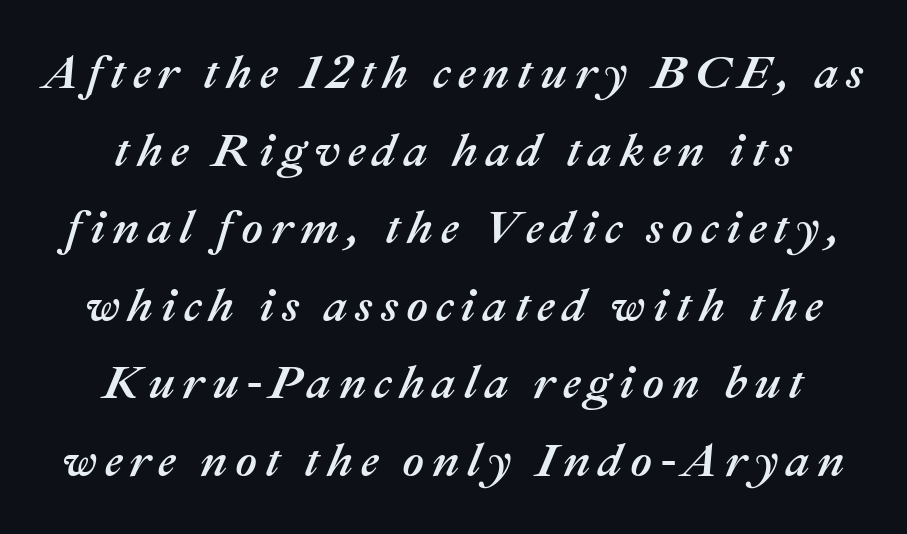
{"italic": "yes", "lean": "right", "slant_degrees": 22, "width": "normal", "stroke_contrast": "medium", "x_height": "medium", "monospaced": "no", "underline": "no", "line_spacing": "normal", "line_spacing_ratio": 1.65, "glyph_px": 47}
